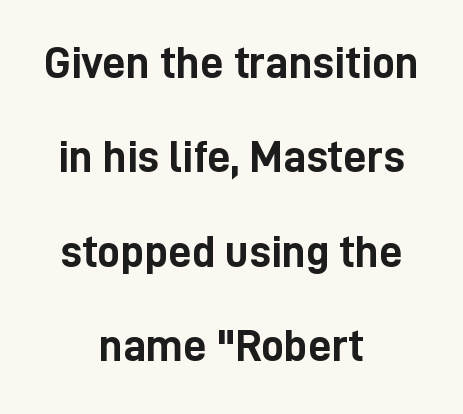
{"serif": "no", "italic": "no", "bold": "yes", "weight": "semibold", "width": "condensed", "stroke_contrast": "low", "x_height": "medium", "monospaced": "no", "underline": "no", "align": "center", "line_spacing": "loose", "line_spacing_ratio": 2.05, "letter_spacing": "normal", "letter_spacing_em": 0.0, "glyph_px": 46}
